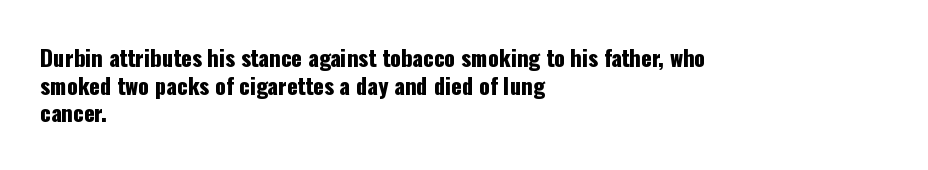
Regarding leading, the lines here are spaced in the standard way. The space beneath each line is pristine and unruled. Tracking value appears to be zero — textbook default spacing. The setting favours the left margin, as ordinary paragraphs usually do.
